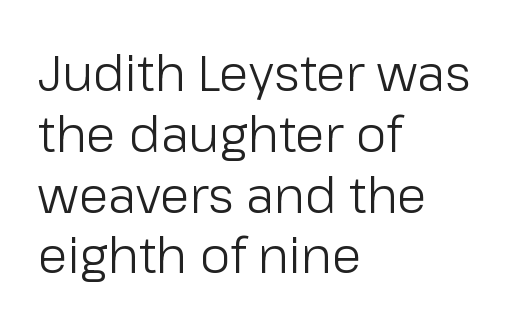
The image shows 49 px light sans-serif type, upright; set left-aligned, line spacing 1.24x, normal letter spacing, not underlined; low stroke contrast and a medium x-height.
